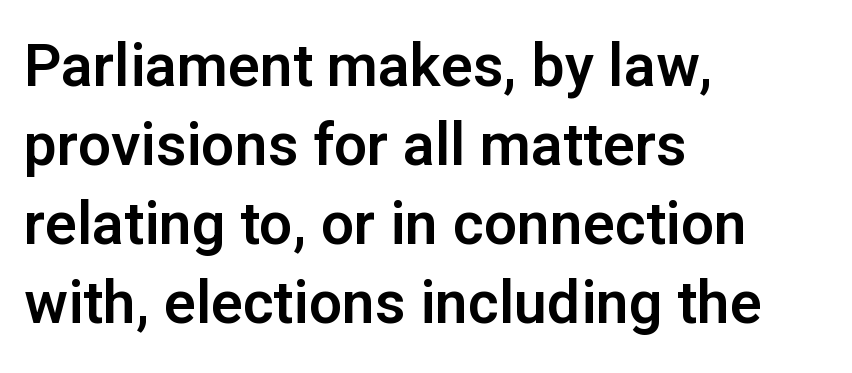
{"serif": "no", "italic": "no", "width": "normal", "stroke_contrast": "low", "x_height": "medium", "monospaced": "no", "underline": "no", "align": "left", "line_spacing": "normal", "line_spacing_ratio": 1.34, "letter_spacing": "normal", "letter_spacing_em": 0.0, "glyph_px": 59}
